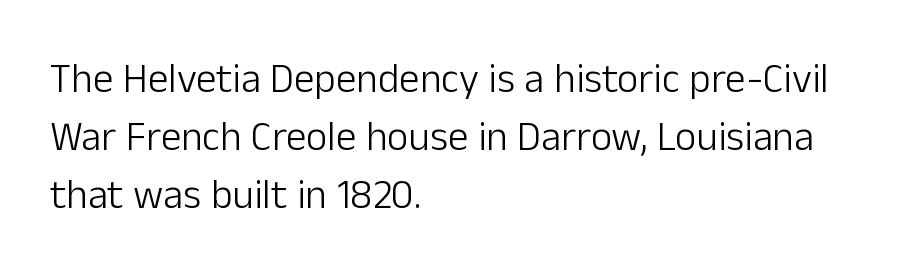
{"serif": "no", "italic": "no", "bold": "no", "weight": "light", "width": "normal", "stroke_contrast": "low", "x_height": "medium", "monospaced": "no", "underline": "no", "align": "left", "line_spacing": "normal", "line_spacing_ratio": 1.41, "letter_spacing": "normal", "letter_spacing_em": 0.0, "glyph_px": 41}
